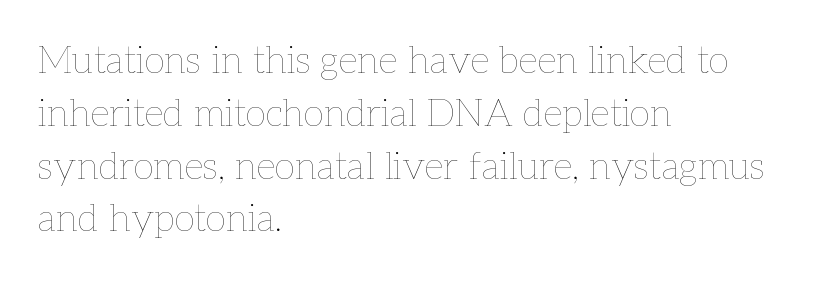
The image shows 38 px thin type, upright; set left-aligned, normal line spacing (1.39x), normal letter spacing, not underlined; low stroke contrast and a medium x-height.
